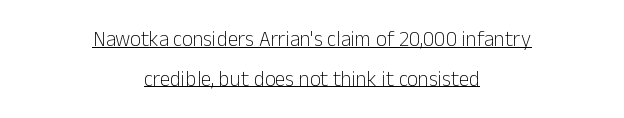
Line starts and ends both wander, symmetrically. Beneath each row of characters lies a ruled line. Tracking value appears to be zero — textbook default spacing. The weight would be labelled regular, book, light, or lighter still. Style check: upright.
